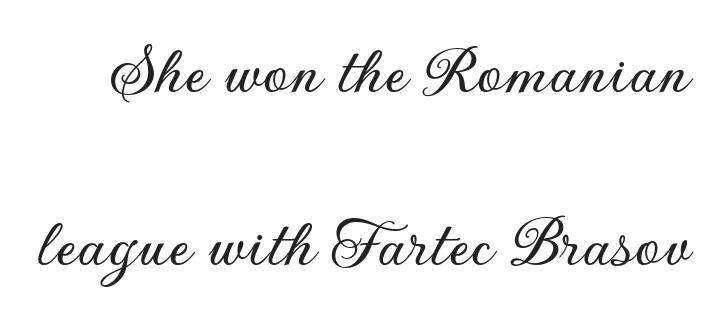
Q: Is the text italic (slanted)? A: Yes.
Q: Is the typeface a serif or a sans-serif typeface? A: Sans-serif.
Q: Is the text underlined? A: No.
Q: Is the spacing between letters normal or unusually wide? A: Normal.
Q: Is the spacing between lines tight, normal or loose? A: Loose.
Q: Width (condensed, normal, or wide)? A: Normal.
Q: Stroke contrast? A: Low.
Q: x-height? A: Small.
Q: Monospaced? A: No.
